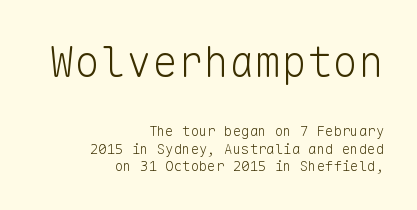
{"serif": "no", "italic": "no", "bold": "no", "weight": "light", "width": "normal", "stroke_contrast": "low", "x_height": "medium", "monospaced": "yes", "underline": "no", "align": "right", "line_spacing": "normal", "line_spacing_ratio": 1.25, "letter_spacing": "normal", "letter_spacing_em": 0.0, "larger_block": "first", "size_ratio": 3.07, "glyph_px": 43}
